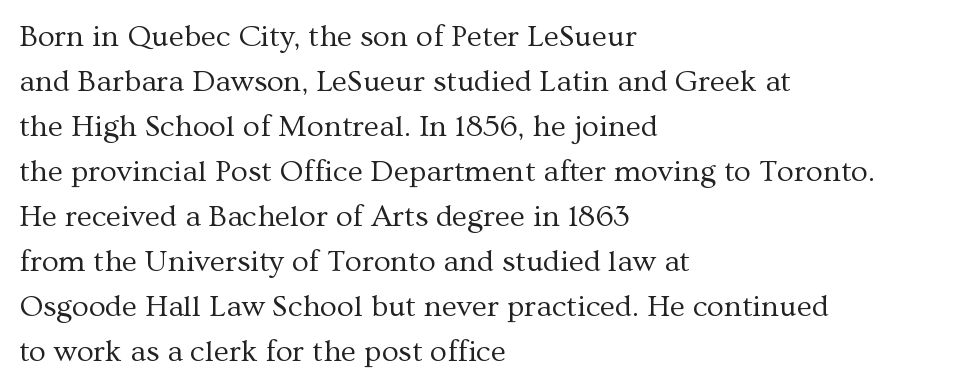
The image shows 31 px regular-weight serif type, upright; set left-aligned, normal line spacing (1.45x), normal letter spacing, not underlined; medium stroke contrast and a medium x-height.
